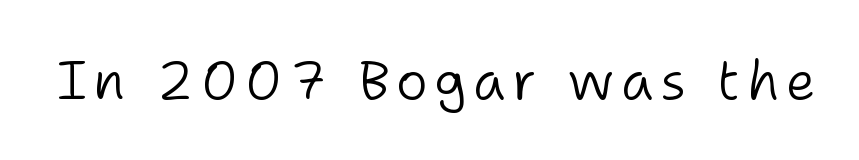
Q: Is the text bold? A: No.
Q: Is the text italic (slanted)? A: No, it is upright.
Q: Is the typeface a serif or a sans-serif typeface? A: Sans-serif.
Q: Is the text underlined? A: No.
Q: Width (condensed, normal, or wide)? A: Normal.
Q: Stroke contrast? A: Low.
Q: x-height? A: Medium.
Q: Monospaced? A: No.
